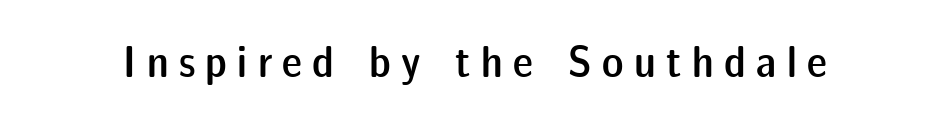
Is the letter spacing exaggerated? Yes — the characters are pushed far apart. A typesetter would call this proportional, since set widths differ per character. This rendering employs a face without finishing strokes, i.e., a sans-serif. Descender tails drop into unmarked territory.
